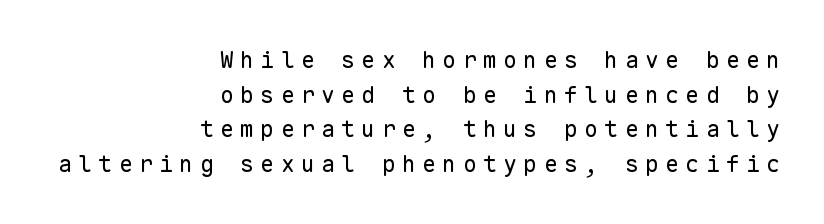
Q: Is the text bold? A: No.
Q: Is the text italic (slanted)? A: No, it is upright.
Q: Is the text underlined? A: No.
Q: How is the paragraph aligned? A: Right-aligned.
Q: Is the spacing between letters normal or unusually wide? A: Unusually wide.
Q: Is the spacing between lines tight, normal or loose? A: Normal.
